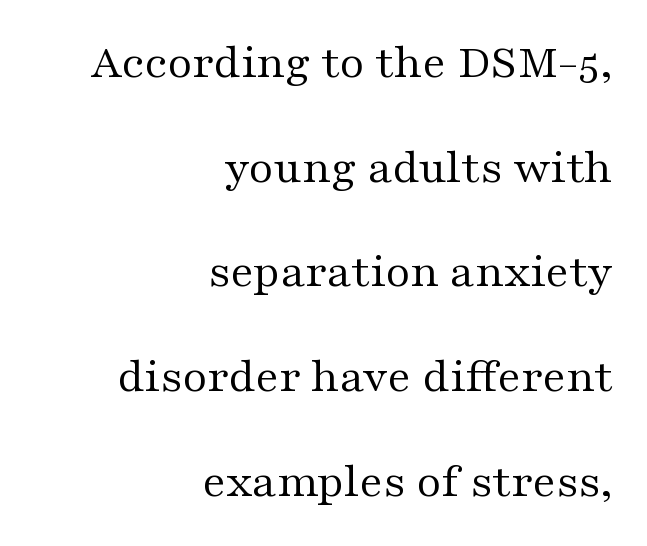
{"serif": "yes", "italic": "no", "bold": "no", "weight": "regular", "width": "wide", "stroke_contrast": "medium", "x_height": "medium", "monospaced": "no", "underline": "no", "align": "right", "line_spacing": "loose", "line_spacing_ratio": 2.18, "letter_spacing": "normal", "letter_spacing_em": 0.0, "glyph_px": 48}
